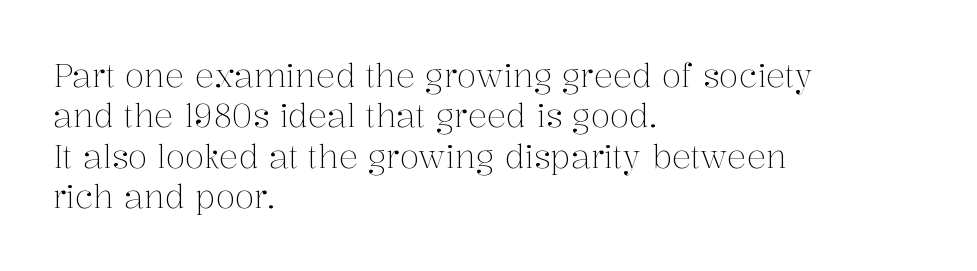
The image shows 32 px light serif type, upright; set left-aligned, normal line spacing (1.26x), normal letter spacing, not underlined; medium stroke contrast and a medium x-height.
